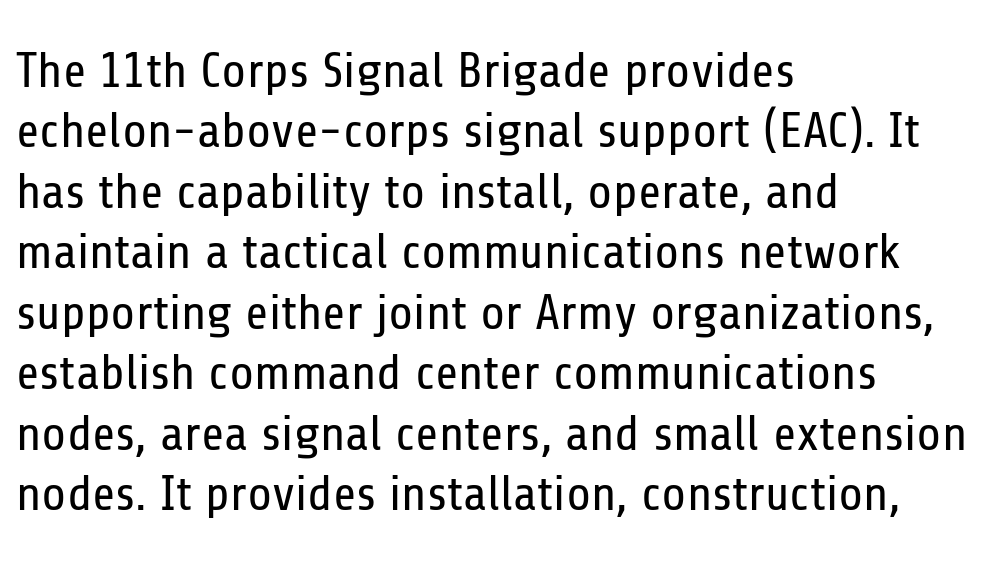
{"serif": "no", "italic": "no", "bold": "no", "weight": "regular", "width": "condensed", "stroke_contrast": "low", "x_height": "medium", "monospaced": "no", "underline": "no", "align": "left", "line_spacing_ratio": 1.21, "letter_spacing": "normal", "letter_spacing_em": 0.0, "glyph_px": 50}
